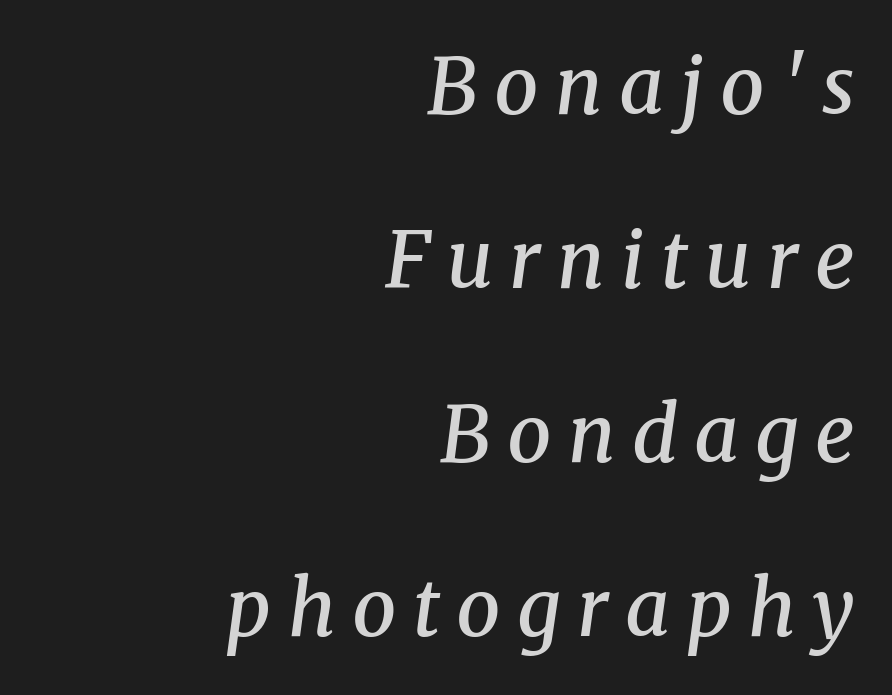
Slant detected: the letters are inclined. Honestly, the letter spacing is so wide it's the main thing you notice. Compared with an ordinary text face, these strokes are moderately heavier — a semibold. Check where the strokes stop: tiny serifs finish them off. One glance says open: line gaps are wider than usual.
